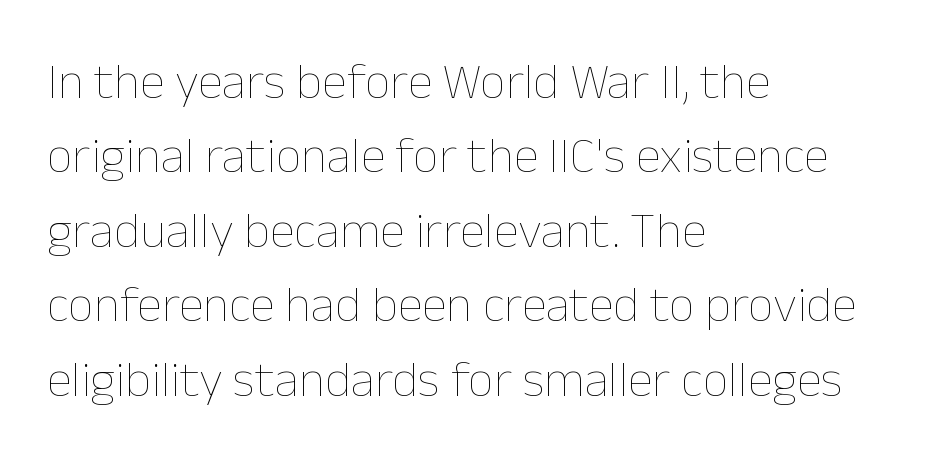
The image shows 51 px thin type, upright; set left-aligned, normal line spacing (1.46x), normal letter spacing, not underlined; low stroke contrast and a medium x-height.
